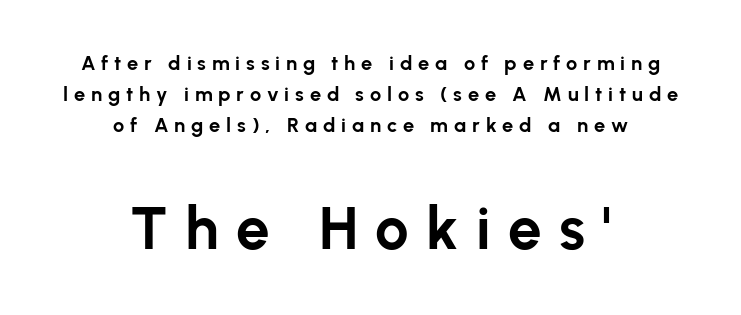
A sans-serif font was chosen for this passage. Every row of glyphs is offset so its center matches the block's center. What's the leading like? Ordinary, nothing unusual. This rendering widens character spacing well past its baseline value. Typesetter's note: full bold, strokes at maximum text heaviness.
